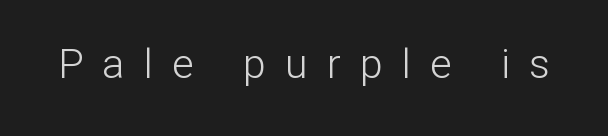
Q: Is the text bold? A: No.
Q: Is the text italic (slanted)? A: No, it is upright.
Q: Is the typeface a serif or a sans-serif typeface? A: Sans-serif.
Q: Is the text underlined? A: No.
Q: Is the spacing between letters normal or unusually wide? A: Unusually wide.
Q: Width (condensed, normal, or wide)? A: Normal.
Q: Stroke contrast? A: Low.
Q: x-height? A: Medium.
Q: Monospaced? A: No.
